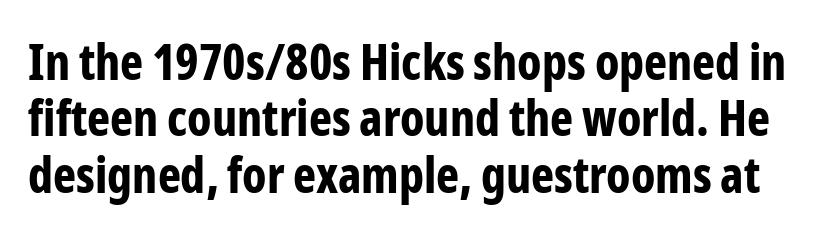
No feet cap the strokes, marking this as sans-serif type. How would I describe the line gaps? Narrow and economical. How are the letters spaced? Ordinarily, with no added tracking. The lettering holds an erect, upright posture throughout. How heavy is the stroke? Heavy — this is a bold.
